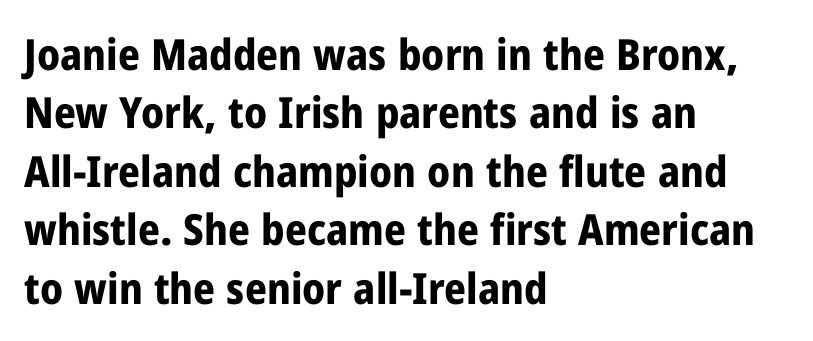
{"serif": "no", "italic": "no", "bold": "yes", "weight": "bold", "width": "condensed", "stroke_contrast": "low", "x_height": "medium", "monospaced": "no", "underline": "no", "align": "left", "line_spacing": "normal", "line_spacing_ratio": 1.36, "letter_spacing": "normal", "letter_spacing_em": 0.0, "glyph_px": 43}
